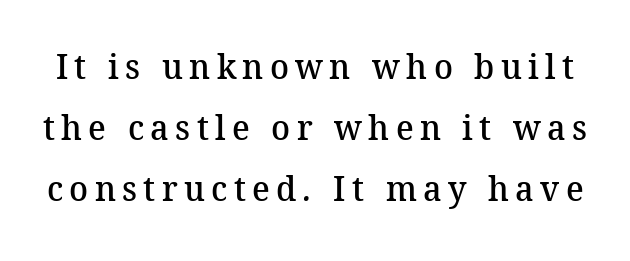
Descender tails drop into unmarked territory. Looks like regular typesetting: each glyph gets only the width it needs. This sample uses a serif face. The font is running at a semibold setting, under full bold.
